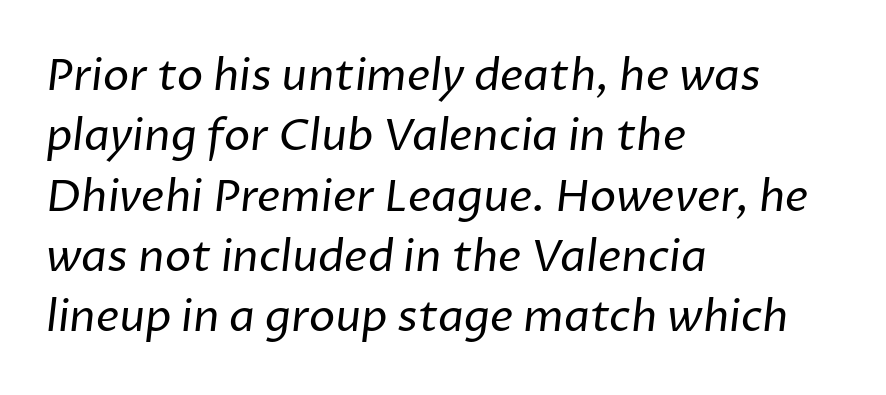
The face used here is proportionally spaced, like ordinary book or web type. The space between consecutive lines is moderate. To sum up the face: it is a sans, with no serifs. Left-aligned paragraph, ragged on the right. Clear beneath every line of the passage. The rendering keeps characters at their native spacing.
